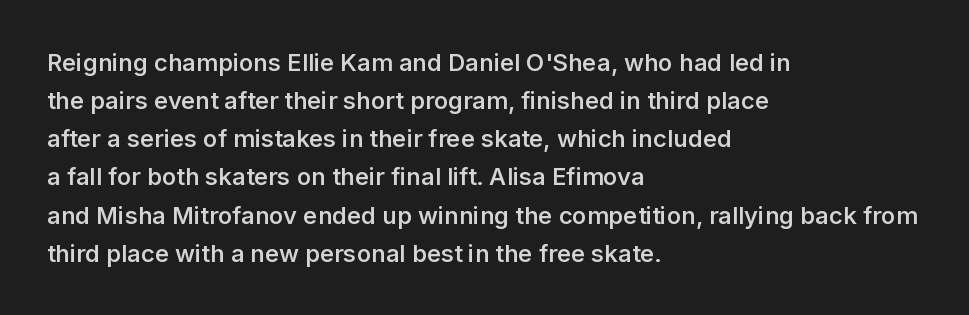
When letters stand straight like this, we call the style roman or upright. Look at the stroke-to-counter ratio: somewhat heavy, a semibold. Any mark beneath the type? The region is blank. The passage shown stacks its lines at a standard gap. No extra tracking has been applied to these lines.
